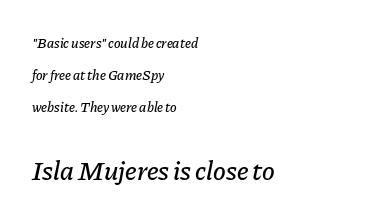
The image shows 27 px text type, italic (leaning right); set left-aligned, loose line spacing (2.29x), normal letter spacing, not underlined; the second (bottom) block is 1.93x larger.
